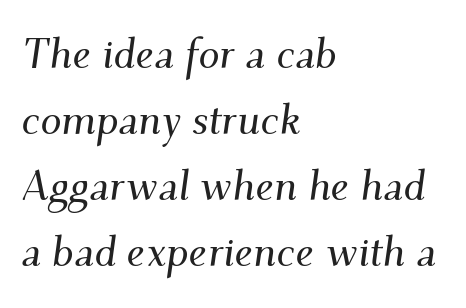
The words here are not underlined. The rendering uses natural spacing where letterforms have individual widths. Leading: standard. The lettering tilts uniformly, giving the passage an italic look. In terms of letterform style, serifs are clearly present.
